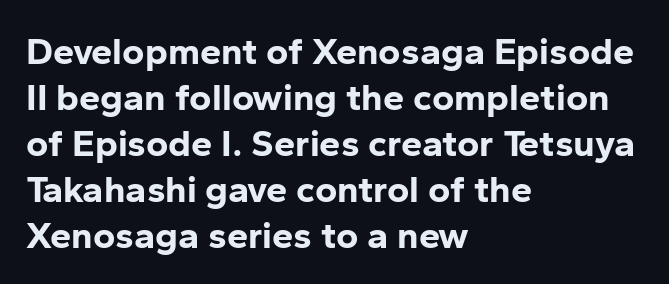
The image shows 38 px bold sans-serif type, upright; set left-aligned, line spacing 1.21x, normal letter spacing, not underlined; low stroke contrast and a medium x-height.
